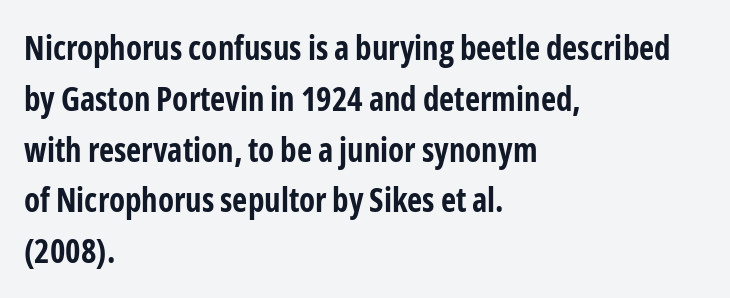
The image shows 33 px bold, condensed sans-serif type, upright; set left-aligned, normal line spacing (1.54x), normal letter spacing, not underlined; low stroke contrast and a medium x-height.
